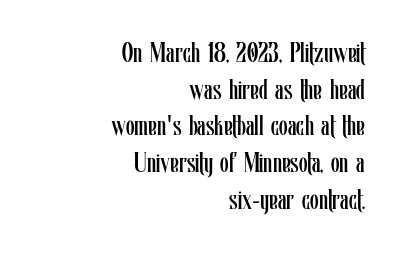
The ragged edge is on the left, which tells us the setting is flush right. Character widths vary here, with narrow letters taking less room than wide ones. Any mark beneath the type? The region is blank. Unlike italic type, these characters show no tilt at all. Whoever set this chose a conventional vertical rhythm. No chunkiness to these letters — they're not bold.
